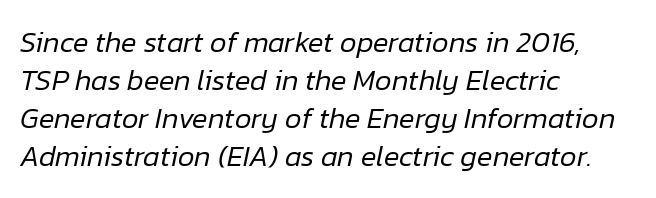
Yep, that's italic — everything's leaning. Letters have the restrained weight of plain body copy at most. The rag falls on the right side of this text block. The letters sit at their default tracking, neither squeezed nor spread. The vertical gap from one line to the next is medium.
